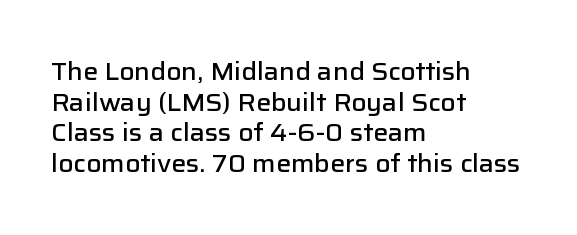
Q: Is the text bold? A: Semi-bold.
Q: Is the text italic (slanted)? A: No, it is upright.
Q: Is the text underlined? A: No.
Q: How is the paragraph aligned? A: Left-aligned.
Q: Is the spacing between letters normal or unusually wide? A: Normal.
